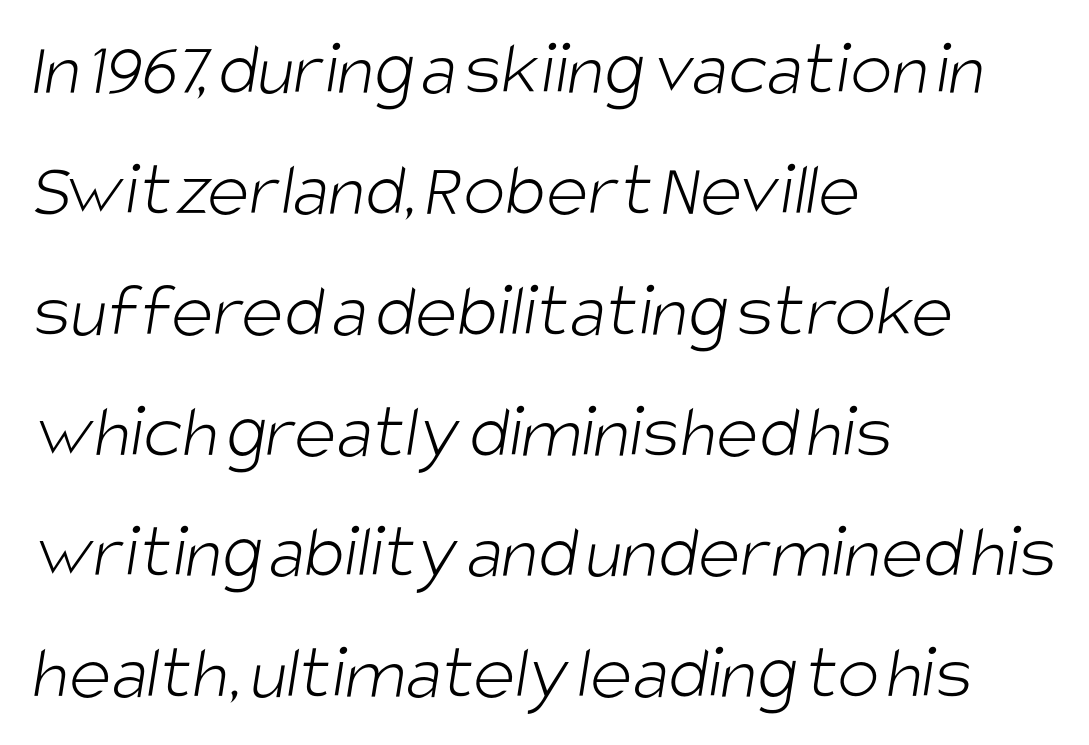
Q: Is the text bold? A: No.
Q: Is the typeface a serif or a sans-serif typeface? A: Sans-serif.
Q: Is the text underlined? A: No.
Q: How is the paragraph aligned? A: Left-aligned.
Q: Is the spacing between letters normal or unusually wide? A: Normal.
Q: Is the spacing between lines tight, normal or loose? A: Normal.
Q: Width (condensed, normal, or wide)? A: Condensed.
Q: Stroke contrast? A: Low.
Q: x-height? A: Large.
Q: Monospaced? A: No.
